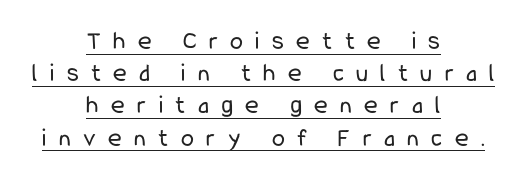
{"italic": "no", "bold": "no", "underline": "yes", "align": "center", "line_spacing_ratio": 1.24, "letter_spacing": "wide", "letter_spacing_em": 0.48, "glyph_px": 26}
